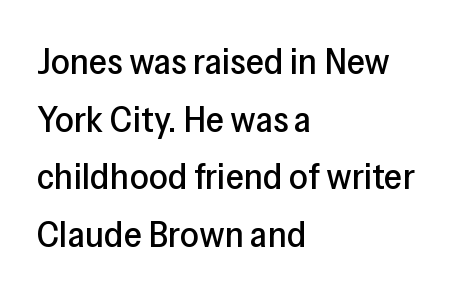
{"serif": "no", "italic": "no", "width": "normal", "stroke_contrast": "low", "x_height": "medium", "monospaced": "no", "underline": "no", "align": "left", "line_spacing": "normal", "line_spacing_ratio": 1.56, "letter_spacing": "normal", "letter_spacing_em": 0.0, "glyph_px": 37}
